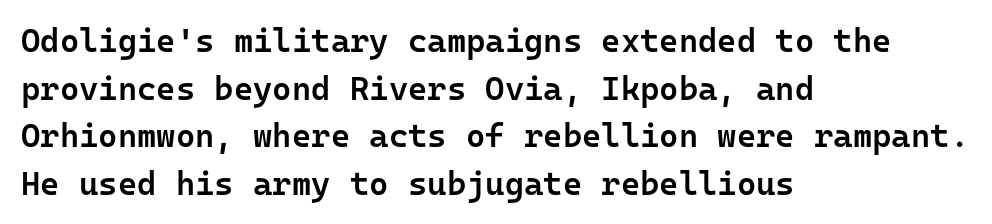
Q: Is the text bold? A: Semi-bold.
Q: Is the text italic (slanted)? A: No, it is upright.
Q: Is the typeface a serif or a sans-serif typeface? A: Sans-serif.
Q: Is the text underlined? A: No.
Q: How is the paragraph aligned? A: Left-aligned.
Q: Is the spacing between letters normal or unusually wide? A: Normal.
Q: Is the spacing between lines tight, normal or loose? A: Normal.
Q: Width (condensed, normal, or wide)? A: Normal.
Q: Stroke contrast? A: Low.
Q: x-height? A: Medium.
Q: Monospaced? A: Yes.
